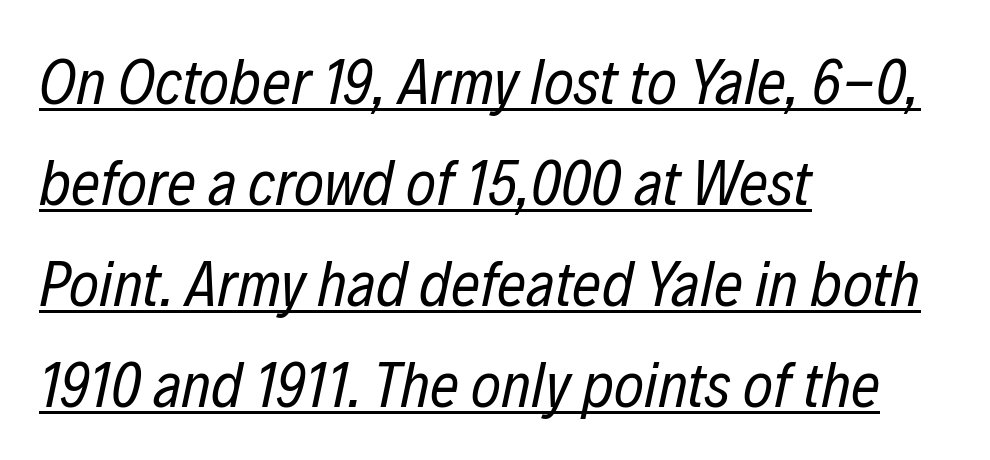
Q: Is the text bold? A: No.
Q: Is the text italic (slanted)? A: Yes, it leans right by about 12 degrees.
Q: Is the text underlined? A: Yes.
Q: How is the paragraph aligned? A: Left-aligned.
Q: Is the spacing between letters normal or unusually wide? A: Normal.
Q: Is the spacing between lines tight, normal or loose? A: Normal.
Q: Width (condensed, normal, or wide)? A: Condensed.
Q: Stroke contrast? A: Low.
Q: x-height? A: Medium.
Q: Monospaced? A: No.
